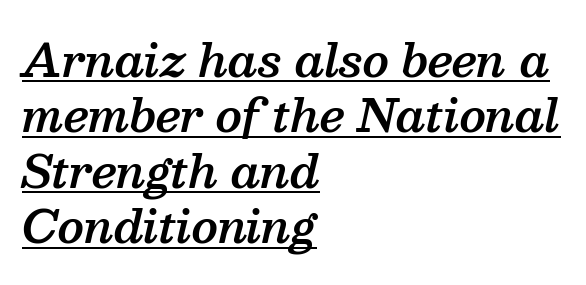
The image shows 44 px semibold serif type, italic (leaning right); set left-aligned, normal line spacing (1.26x), normal letter spacing, underlined; medium stroke contrast and a medium x-height.
